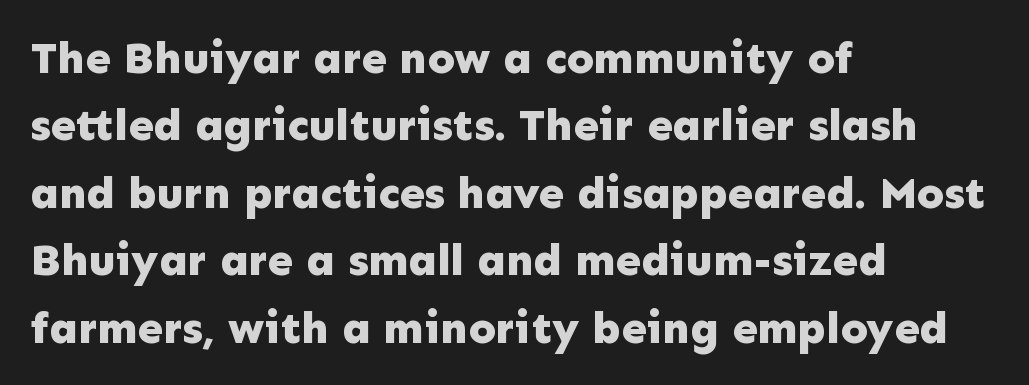
The image shows 45 px bold sans-serif type, upright; set left-aligned, normal line spacing (1.5x), normal letter spacing, not underlined; low stroke contrast and a medium x-height.
